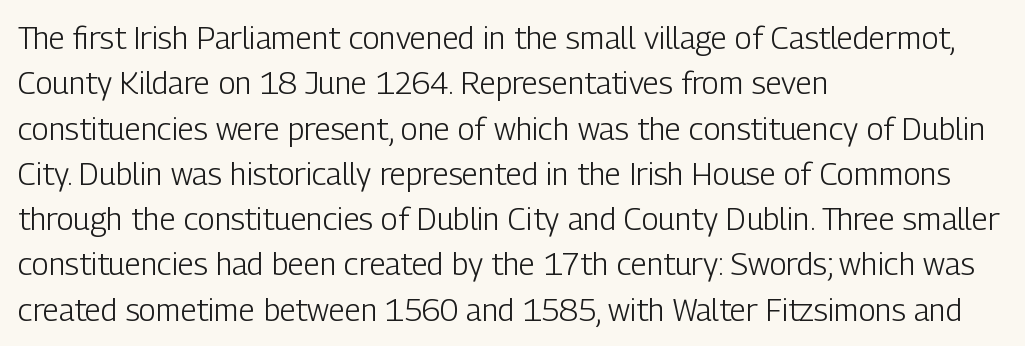
The image shows 31 px light, condensed sans-serif type, upright; set left-aligned, normal line spacing (1.46x), normal letter spacing, not underlined; low stroke contrast and a medium x-height.
